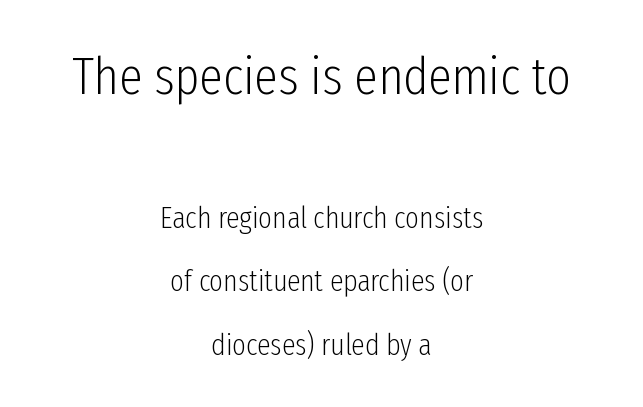
Q: Is the text bold? A: No.
Q: Is the text italic (slanted)? A: No, it is upright.
Q: Is the typeface a serif or a sans-serif typeface? A: Sans-serif.
Q: Is the text underlined? A: No.
Q: How is the paragraph aligned? A: Centered.
Q: Is the spacing between letters normal or unusually wide? A: Normal.
Q: Is the spacing between lines tight, normal or loose? A: Loose.
Q: Which block of text is set in a larger size, the first (top) or the second (bottom)? A: The first (top) one.
Q: Width (condensed, normal, or wide)? A: Condensed.
Q: Stroke contrast? A: Low.
Q: x-height? A: Medium.
Q: Monospaced? A: No.
